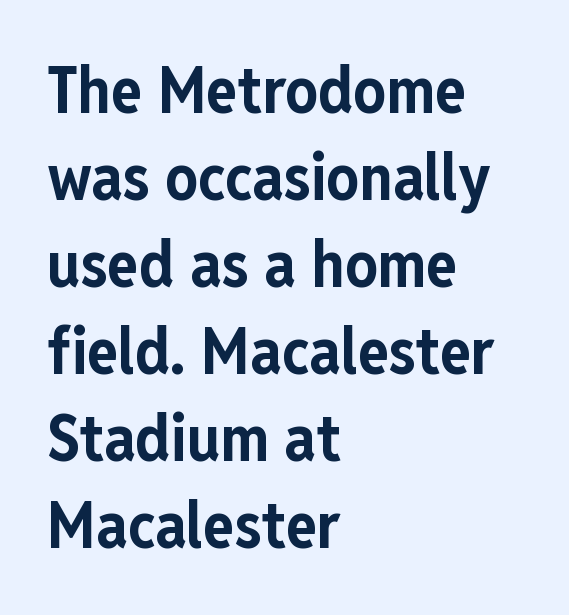
Does the lettering tilt? It doesn't — this is upright. The passage shown is typed in a proportional face where columns would drift. The rendering shows plain stroke endings on the letterforms — a sans-serif design. Students, note that the glyphs here touch the page at normal intervals. Plenty of ink on the page — the face is bold.
